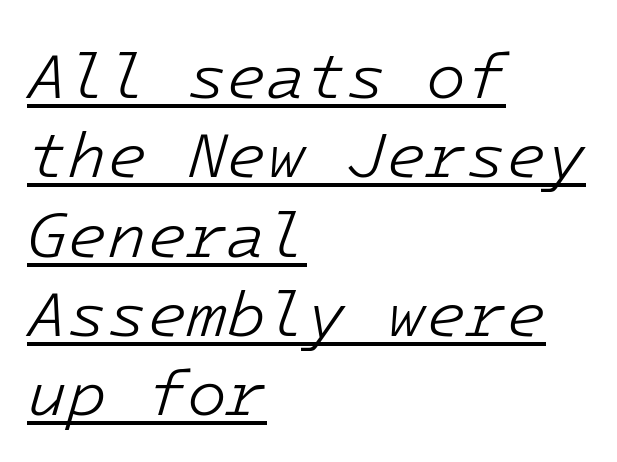
Underlined type. In terms of letterspacing, this is plain default setting. The text carries the slant typical of an italic or oblique font. All the whitespace from short lines collects on the right.
